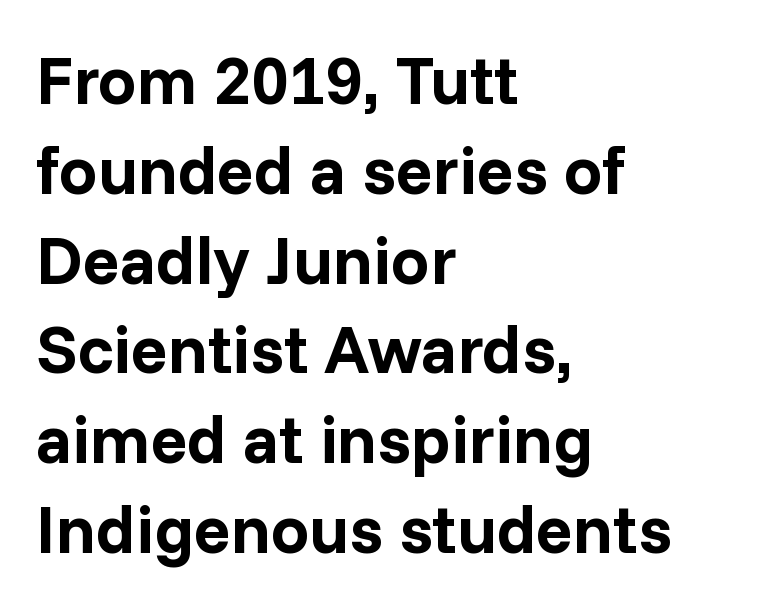
The letters stand upright; this is a roman face. The letters are bold, with thick, heavy strokes. Leading: standard. Honestly, there is no underline to notice here at all. The lines in this sample share a left origin and differ only in where they stop. Is the letter spacing exaggerated? No — it looks like the ordinary default.
